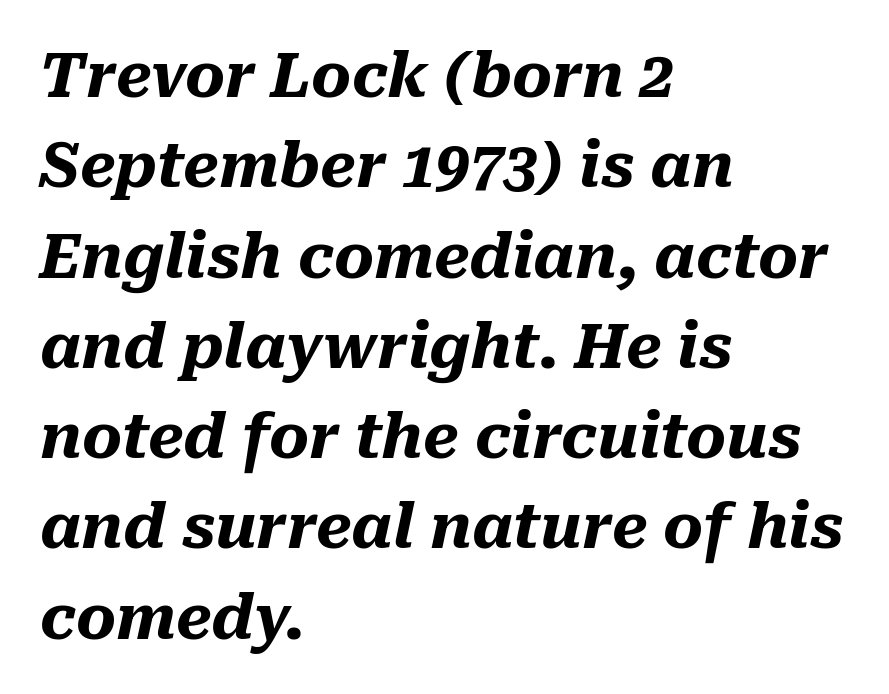
{"italic": "yes", "lean": "right", "slant_degrees": 10, "bold": "yes", "weight": "heavy", "width": "normal", "stroke_contrast": "medium", "x_height": "medium", "monospaced": "no", "underline": "no", "align": "left", "line_spacing": "normal", "line_spacing_ratio": 1.48, "letter_spacing": "normal", "letter_spacing_em": 0.0, "glyph_px": 61}
